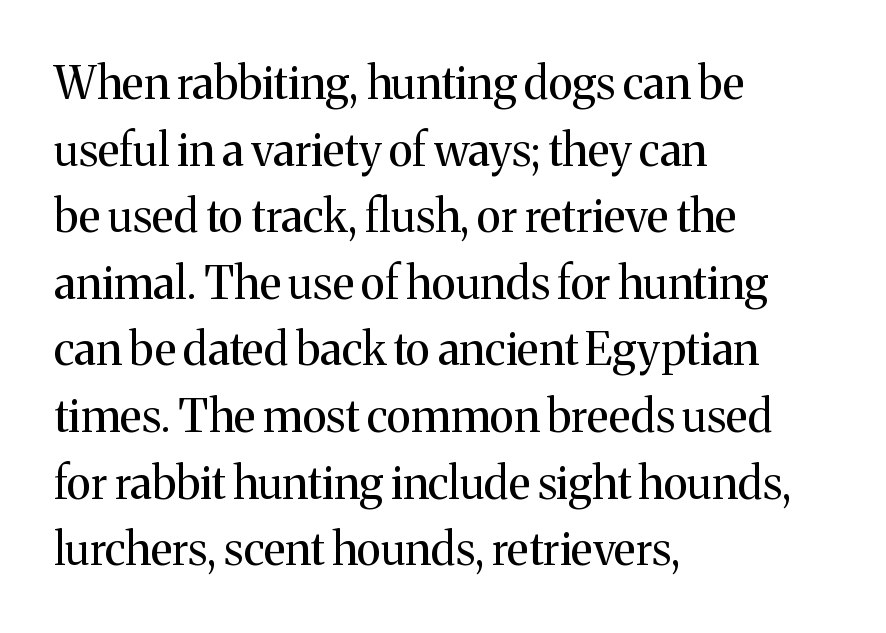
No word sits above an underline. Nobody touched the tracking dial on this one. Small tapered or slab feet sit at the stroke ends, so this counts as serif. Does the leading feel generous? No, just average. Varying glyph widths throughout — classic text-font behaviour. The lettering holds an erect, upright posture throughout.
